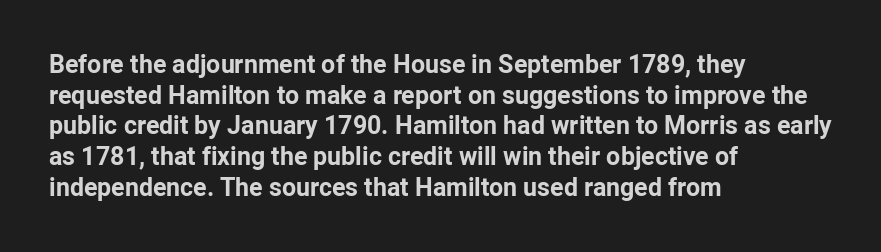
{"italic": "no", "bold": "yes", "underline": "no", "align": "left", "line_spacing_ratio": 1.23, "letter_spacing": "normal", "letter_spacing_em": 0.0, "glyph_px": 25}
